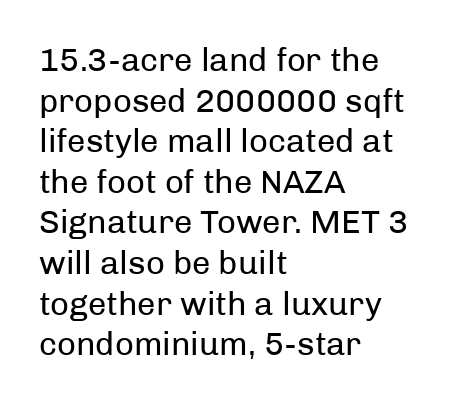
The image shows 33 px regular-weight sans-serif type, upright; set left-aligned, line spacing 1.23x, normal letter spacing, not underlined; low stroke contrast and a medium x-height.
